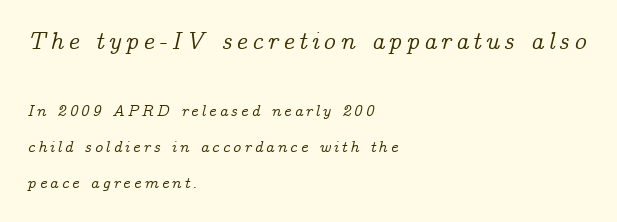
{"italic": "yes", "lean": "right", "slant_degrees": 14, "underline": "no", "align": "left", "line_spacing": "loose", "line_spacing_ratio": 2.27, "larger_block": "first", "size_ratio": 1.5, "glyph_px": 24}
